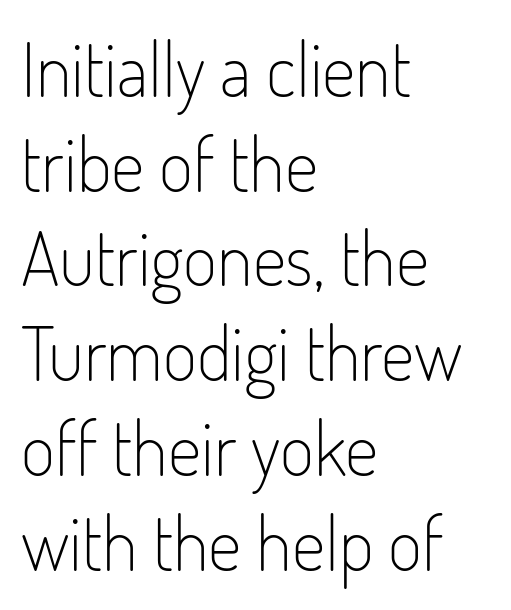
Q: Is the text bold? A: No.
Q: Is the text italic (slanted)? A: No, it is upright.
Q: Is the typeface a serif or a sans-serif typeface? A: Sans-serif.
Q: Is the text underlined? A: No.
Q: How is the paragraph aligned? A: Left-aligned.
Q: Is the spacing between letters normal or unusually wide? A: Normal.
Q: Is the spacing between lines tight, normal or loose? A: Normal.
Q: Width (condensed, normal, or wide)? A: Condensed.
Q: Stroke contrast? A: Low.
Q: x-height? A: Small.
Q: Monospaced? A: No.
